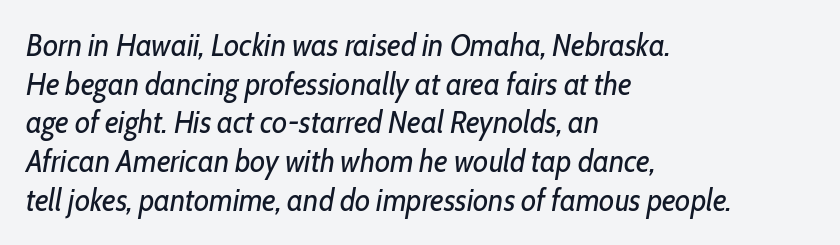
Q: Is the text bold? A: No.
Q: Is the text italic (slanted)? A: Yes, it leans right by about 10 degrees.
Q: Is the text underlined? A: No.
Q: How is the paragraph aligned? A: Left-aligned.
Q: Is the spacing between letters normal or unusually wide? A: Normal.
Q: Is the spacing between lines tight, normal or loose? A: Normal.
Q: Width (condensed, normal, or wide)? A: Condensed.
Q: Stroke contrast? A: Low.
Q: x-height? A: Medium.
Q: Monospaced? A: No.
